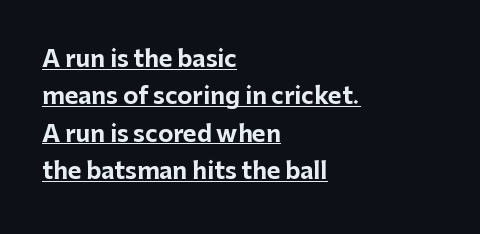
The image shows 23 px bold type, upright; set left-aligned, normal line spacing (1.62x), normal letter spacing, underlined.
